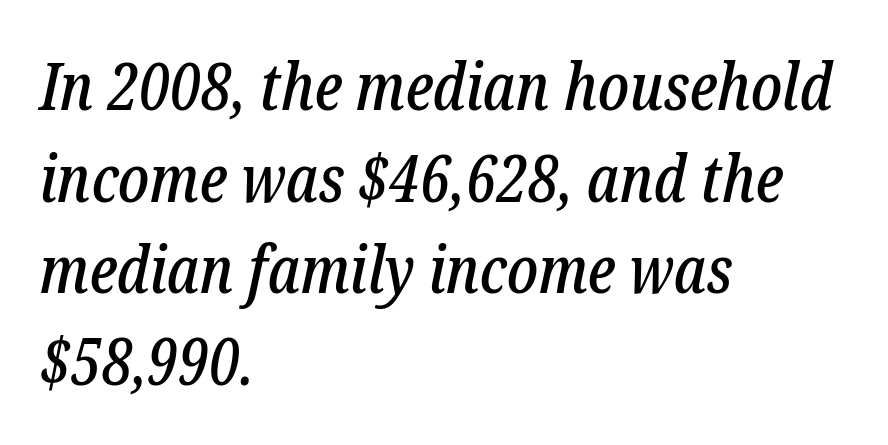
Q: Is the text italic (slanted)? A: Yes, it leans right by about 12 degrees.
Q: Is the typeface a serif or a sans-serif typeface? A: Serif.
Q: Is the text underlined? A: No.
Q: How is the paragraph aligned? A: Left-aligned.
Q: Is the spacing between letters normal or unusually wide? A: Normal.
Q: Is the spacing between lines tight, normal or loose? A: Normal.
Q: Width (condensed, normal, or wide)? A: Condensed.
Q: Stroke contrast? A: Low.
Q: x-height? A: Medium.
Q: Monospaced? A: No.
